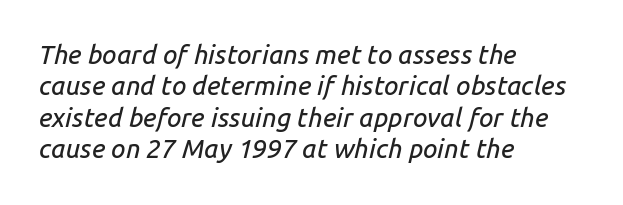
Q: Is the text italic (slanted)? A: Yes, it leans right by about 14 degrees.
Q: Is the text underlined? A: No.
Q: How is the paragraph aligned? A: Left-aligned.
Q: Is the spacing between letters normal or unusually wide? A: Normal.
